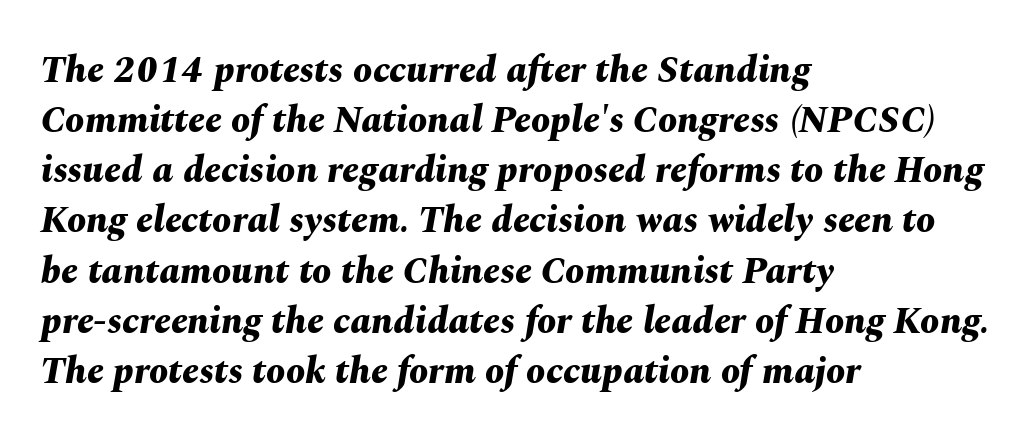
{"italic": "yes", "lean": "right", "slant_degrees": 10, "bold": "yes", "weight": "bold", "width": "normal", "stroke_contrast": "medium", "x_height": "medium", "monospaced": "no", "underline": "no", "align": "left", "line_spacing": "normal", "line_spacing_ratio": 1.32, "letter_spacing": "normal", "letter_spacing_em": 0.0, "glyph_px": 38}
